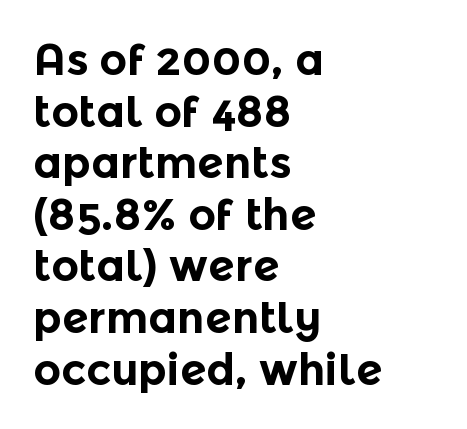
Nothing unusual about the tracking: characters are spaced as the font intends. Unmarked baselines from the first word to the last. Tall strokes in this sample are plumb rather than angled. The type family on display is of the sans-serif kind. Is the block centered? No — it sits flush against the left margin. Chunky letters — that's bold for sure.
